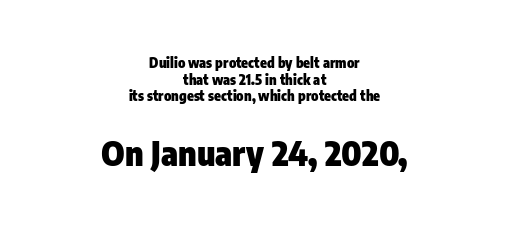
When letters stand straight like this, we call the style roman or upright. Compared with typical body copy, the letter spacing here is the same. The face used here has the dense, thick strokes of a bold. Any mark beneath the type? The region is blank. The passage shown begins with its smaller block and ends with its larger one.
